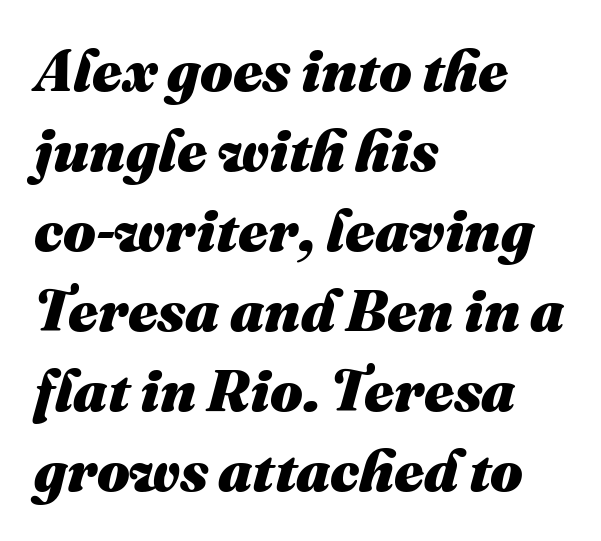
Q: Is the text bold? A: Yes.
Q: Is the text italic (slanted)? A: Yes, it leans right by about 16 degrees.
Q: Is the text underlined? A: No.
Q: How is the paragraph aligned? A: Left-aligned.
Q: Is the spacing between letters normal or unusually wide? A: Normal.
Q: Is the spacing between lines tight, normal or loose? A: Normal.
Q: Width (condensed, normal, or wide)? A: Normal.
Q: Stroke contrast? A: Medium.
Q: x-height? A: Medium.
Q: Monospaced? A: No.
